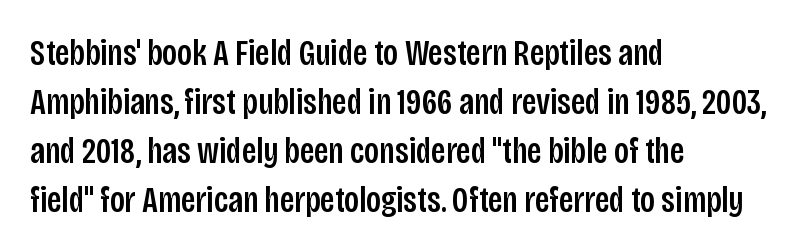
The image shows 37 px condensed sans-serif type, upright; set left-aligned, normal line spacing (1.32x), normal letter spacing, not underlined; low stroke contrast and a large x-height.
